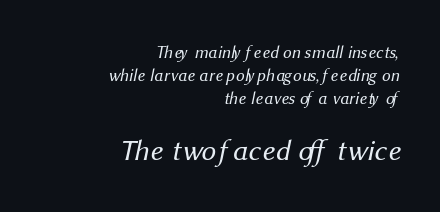
{"serif": "no", "bold": "no", "weight": "regular", "width": "normal", "stroke_contrast": "medium", "x_height": "medium", "monospaced": "no", "underline": "no", "align": "right", "line_spacing": "normal", "line_spacing_ratio": 1.35, "letter_spacing": "normal", "letter_spacing_em": 0.0, "larger_block": "second", "size_ratio": 1.71, "glyph_px": 29}
